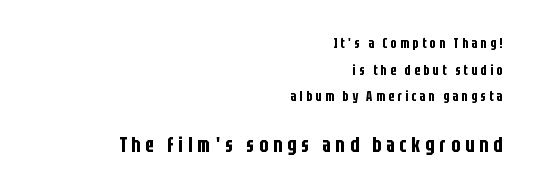
Line ends are locked; line starts wander. The designer gave the closing block more size than the opening block. Every character sits straight up, as roman type does. Line spacing here is loose.
